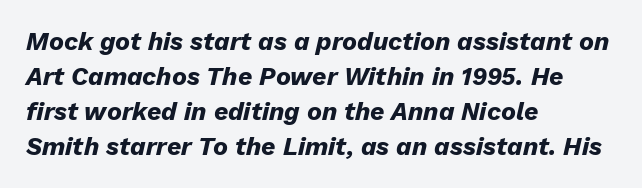
Q: Is the text bold? A: Yes.
Q: Is the text italic (slanted)? A: Yes, it leans right by about 13 degrees.
Q: Is the text underlined? A: No.
Q: How is the paragraph aligned? A: Left-aligned.
Q: Is the spacing between letters normal or unusually wide? A: Normal.
Q: Is the spacing between lines tight, normal or loose? A: Normal.
